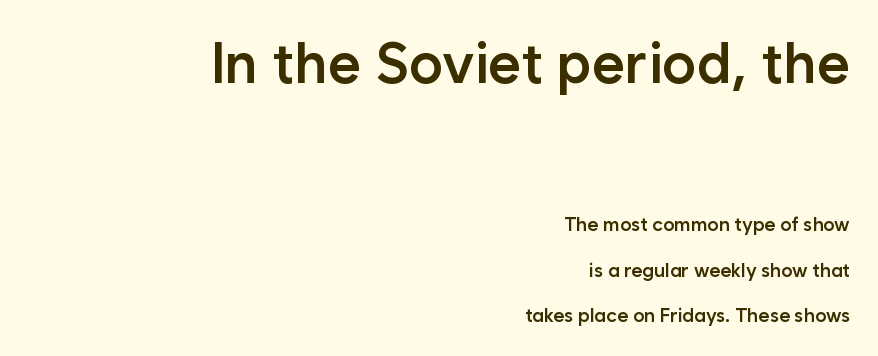
{"serif": "no", "italic": "no", "bold": "semi", "weight": "semibold", "width": "normal", "stroke_contrast": "low", "x_height": "medium", "monospaced": "no", "underline": "no", "align": "right", "line_spacing": "loose", "line_spacing_ratio": 2.42, "letter_spacing": "normal", "letter_spacing_em": 0.0, "larger_block": "first", "size_ratio": 3.0, "glyph_px": 57}
